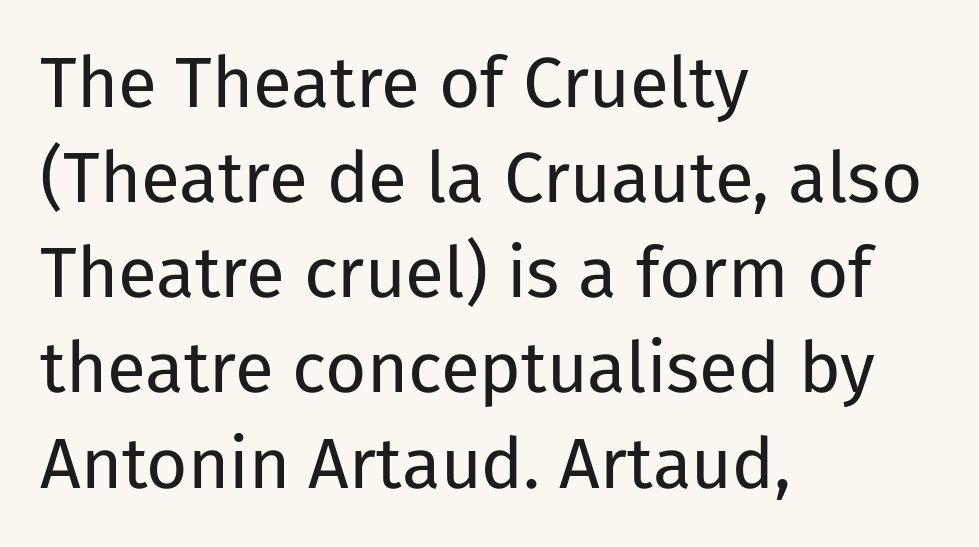
{"serif": "no", "italic": "no", "bold": "no", "weight": "regular", "width": "normal", "stroke_contrast": "low", "x_height": "medium", "monospaced": "no", "underline": "no", "align": "left", "line_spacing": "normal", "line_spacing_ratio": 1.34, "letter_spacing": "normal", "letter_spacing_em": 0.0, "glyph_px": 71}
